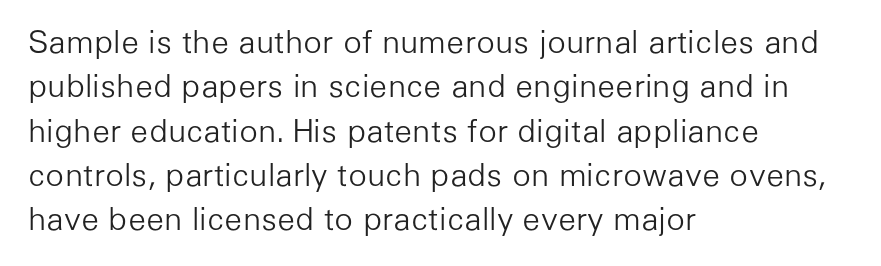
The image shows 31 px light sans-serif type, upright; set left-aligned, normal line spacing (1.43x), normal letter spacing, not underlined; low stroke contrast and a medium x-height.
